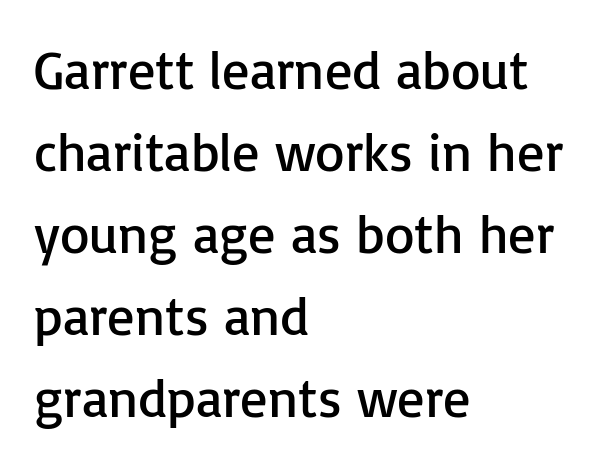
Q: Is the text bold? A: No.
Q: Is the text italic (slanted)? A: No, it is upright.
Q: Is the typeface a serif or a sans-serif typeface? A: Sans-serif.
Q: Is the text underlined? A: No.
Q: How is the paragraph aligned? A: Left-aligned.
Q: Is the spacing between letters normal or unusually wide? A: Normal.
Q: Is the spacing between lines tight, normal or loose? A: Normal.
Q: Width (condensed, normal, or wide)? A: Normal.
Q: Stroke contrast? A: Low.
Q: x-height? A: Medium.
Q: Monospaced? A: No.
